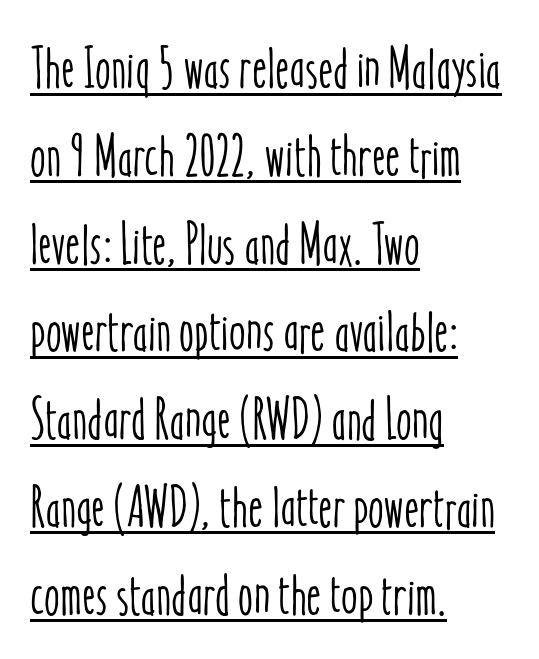
Quick note: interline space is typical. Horizontally, the lines are justified to the leading edge only. Emphasis is given by a line drawn under the lettering. A typesetter would call this zero additional tracking. This sample uses an upright cut, with every glyph sitting square on the baseline.
